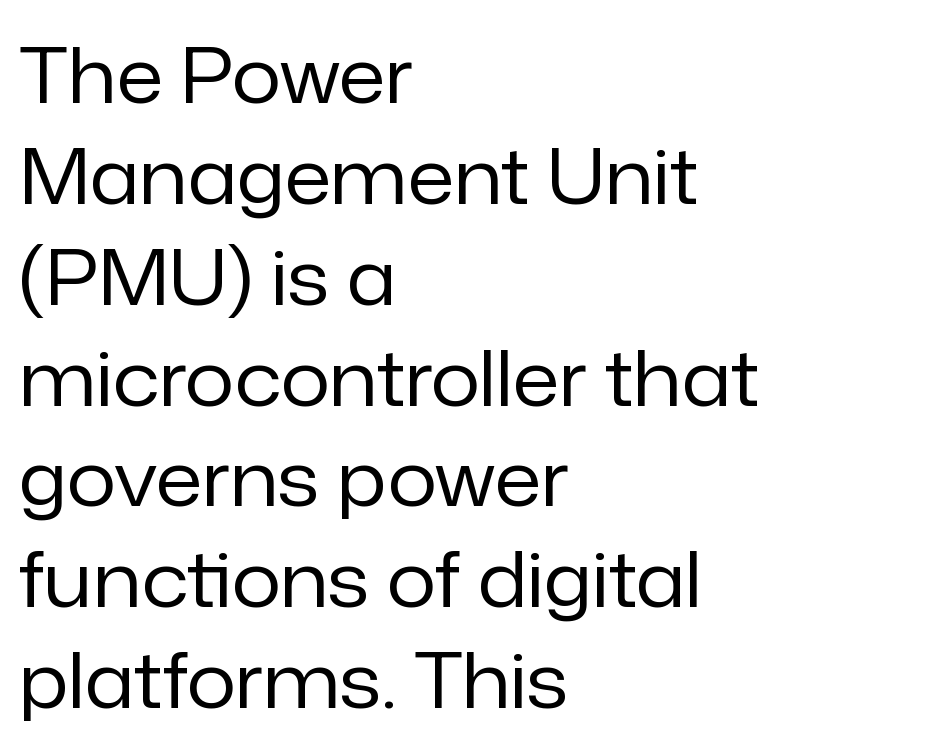
The image shows 77 px regular-weight sans-serif type, upright; set left-aligned, normal line spacing (1.31x), normal letter spacing, not underlined; low stroke contrast and a medium x-height.
